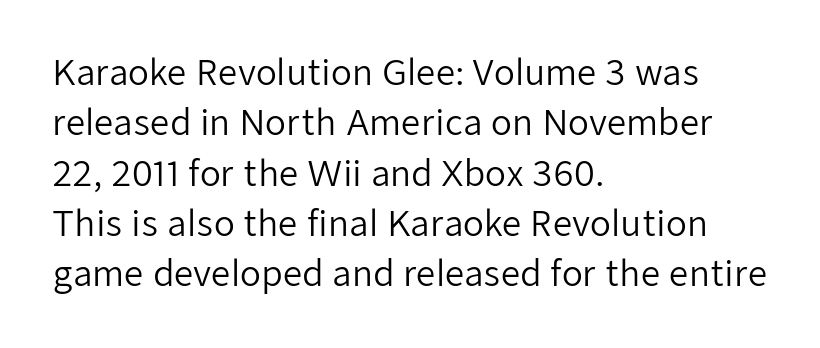
The image shows 34 px regular-weight sans-serif type, upright; set left-aligned, normal line spacing (1.48x), normal letter spacing, not underlined; low stroke contrast and a medium x-height.
